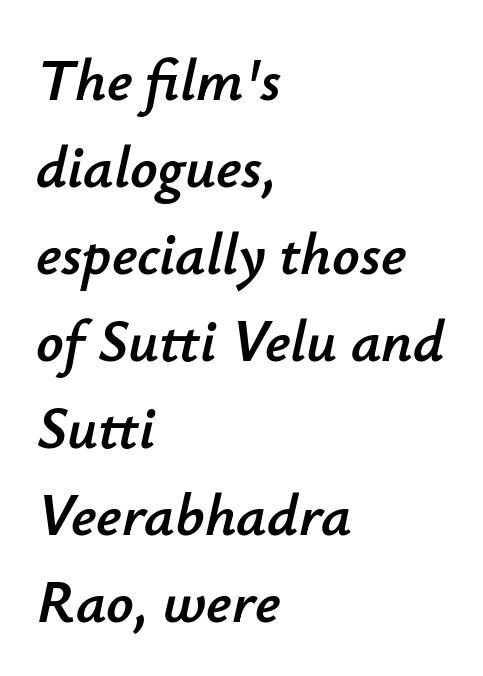
Italic: yes, the glyphs are oblique. Rule under the text: the space is simply empty. Honestly, the row spacing looks completely unremarkable. Is the letter spacing exaggerated? No — it looks like the ordinary default. You could not count columns in this text — the font is proportionally spaced. Which margin do the lines hug? The left one — the right edge is uneven.
